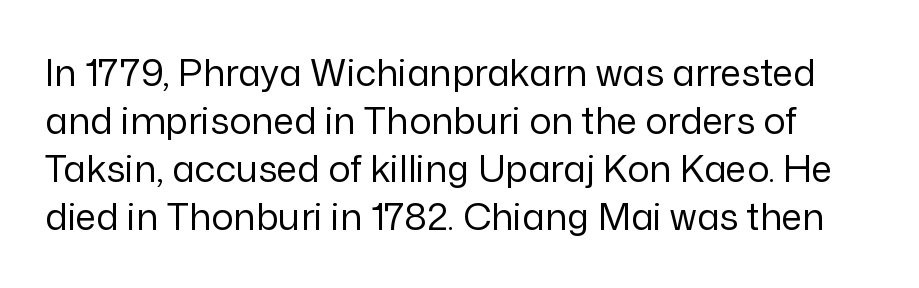
The image shows 37 px regular-weight sans-serif type, upright; set normal line spacing (1.3x), normal letter spacing, not underlined; low stroke contrast and a medium x-height.
